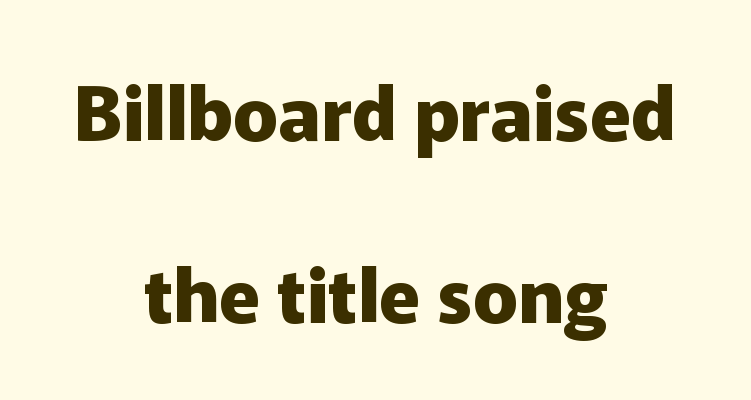
The letters stand upright; this is a roman face. Leftover space on each line is divided equally before and after the words. One glance says open: line gaps are wider than usual. Any mark beneath the type? The region is blank. Typesetter's note: full bold, strokes at maximum text heaviness. This sample has the flowing, uneven cadence of proportional lettering.
